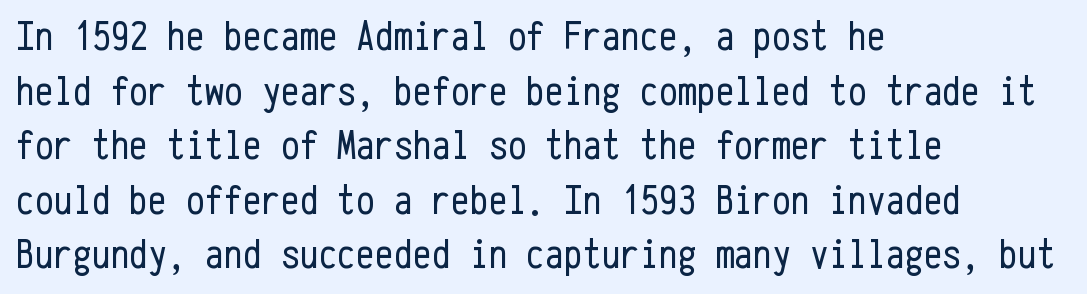
The image shows 42 px regular-weight, condensed sans-serif type, upright, monospaced; set left-aligned, normal line spacing (1.3x), normal letter spacing, not underlined; low stroke contrast and a medium x-height.
